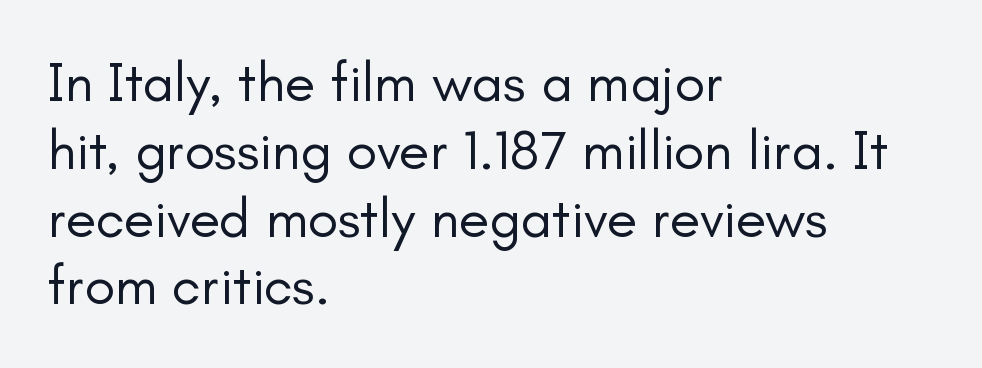
{"serif": "no", "italic": "no", "bold": "no", "weight": "regular", "width": "normal", "stroke_contrast": "low", "x_height": "small", "monospaced": "no", "underline": "no", "align": "left", "line_spacing_ratio": 1.21, "letter_spacing": "normal", "letter_spacing_em": 0.0, "glyph_px": 56}
